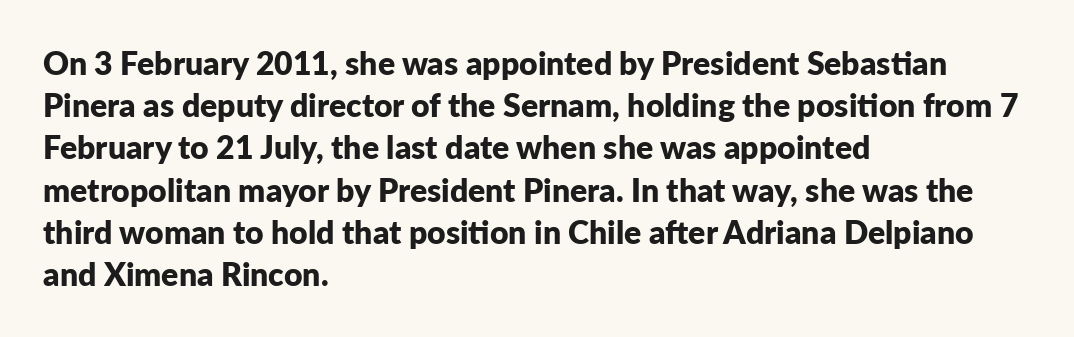
The image shows 32 px bold sans-serif type, upright; set left-aligned, normal line spacing (1.32x), normal letter spacing, not underlined; low stroke contrast and a medium x-height.
